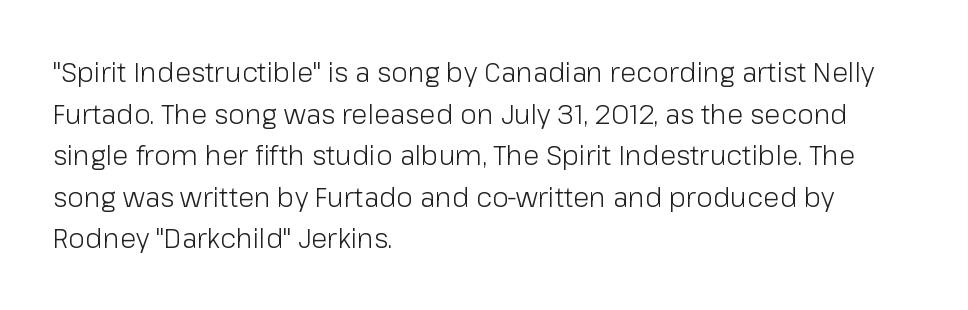
{"italic": "no", "bold": "no", "underline": "no", "align": "left", "line_spacing": "normal", "line_spacing_ratio": 1.54, "letter_spacing": "normal", "letter_spacing_em": 0.0, "glyph_px": 27}
